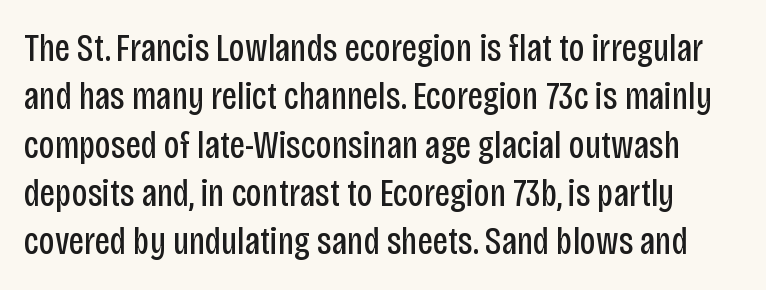
Q: Is the text bold? A: No.
Q: Is the text italic (slanted)? A: No, it is upright.
Q: Is the typeface a serif or a sans-serif typeface? A: Sans-serif.
Q: Is the text underlined? A: No.
Q: Is the spacing between letters normal or unusually wide? A: Normal.
Q: Width (condensed, normal, or wide)? A: Condensed.
Q: Stroke contrast? A: Low.
Q: x-height? A: Large.
Q: Monospaced? A: No.
